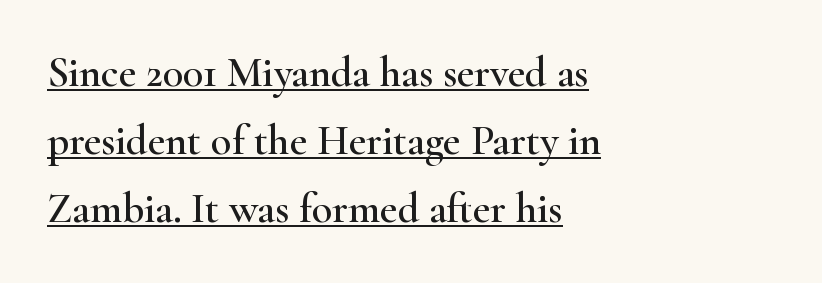
The axis of the letterforms is exactly vertical. The designer went with a serif here, giving each stem small feet. The rendering uses a moderate line-height, typical for paragraphs. Proportional: the letters do not fall into vertical columns.
